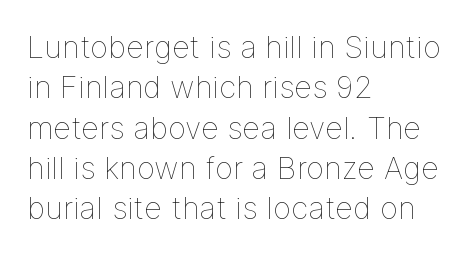
{"italic": "no", "bold": "no", "weight": "thin", "width": "normal", "stroke_contrast": "low", "x_height": "medium", "monospaced": "no", "underline": "no", "align": "left", "line_spacing": "normal", "line_spacing_ratio": 1.3, "letter_spacing": "normal", "letter_spacing_em": 0.0, "glyph_px": 31}
